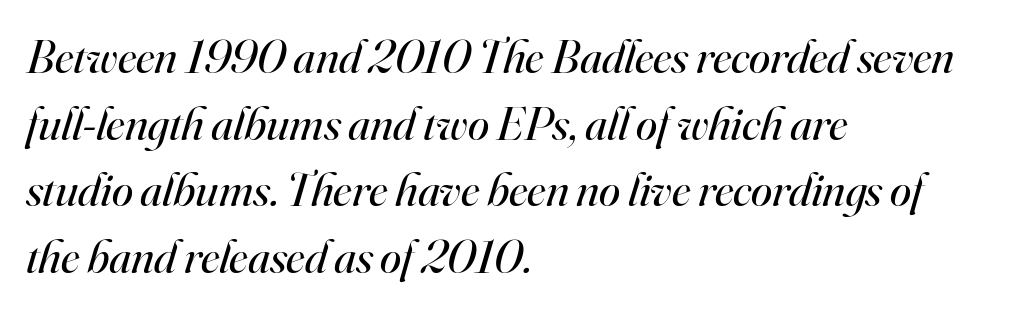
{"serif": "yes", "italic": "yes", "lean": "right", "slant_degrees": 16, "bold": "no", "weight": "regular", "width": "normal", "stroke_contrast": "high", "x_height": "small", "monospaced": "no", "underline": "no", "align": "left", "line_spacing": "normal", "line_spacing_ratio": 1.39, "letter_spacing": "normal", "letter_spacing_em": 0.0, "glyph_px": 48}
